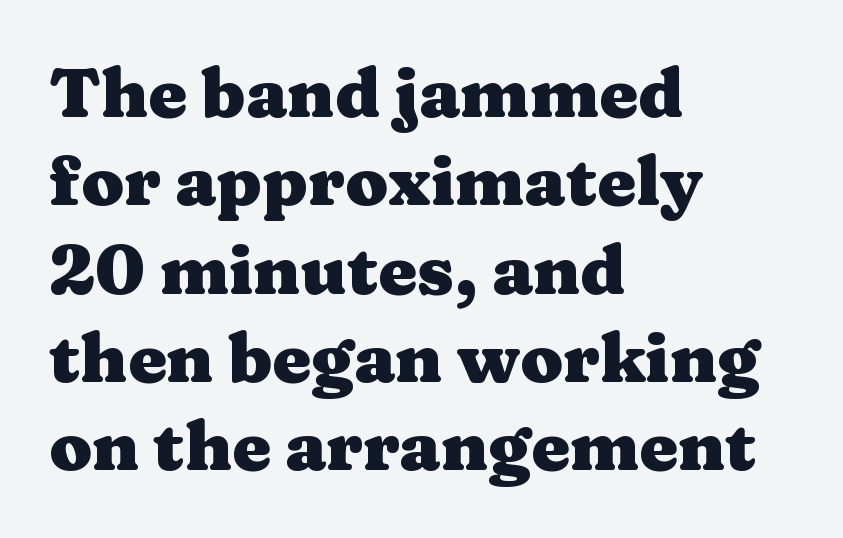
{"serif": "yes", "italic": "no", "bold": "yes", "weight": "heavy", "width": "wide", "stroke_contrast": "medium", "x_height": "medium", "monospaced": "no", "underline": "no", "align": "left", "line_spacing": "normal", "line_spacing_ratio": 1.28, "letter_spacing": "normal", "letter_spacing_em": 0.0, "glyph_px": 69}
